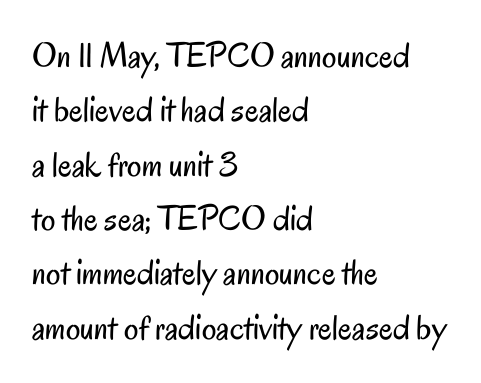
{"serif": "no", "italic": "no", "bold": "no", "weight": "regular", "width": "condensed", "stroke_contrast": "low", "x_height": "small", "monospaced": "no", "underline": "no", "align": "left", "line_spacing": "normal", "line_spacing_ratio": 1.51, "letter_spacing": "normal", "letter_spacing_em": 0.0, "glyph_px": 36}
